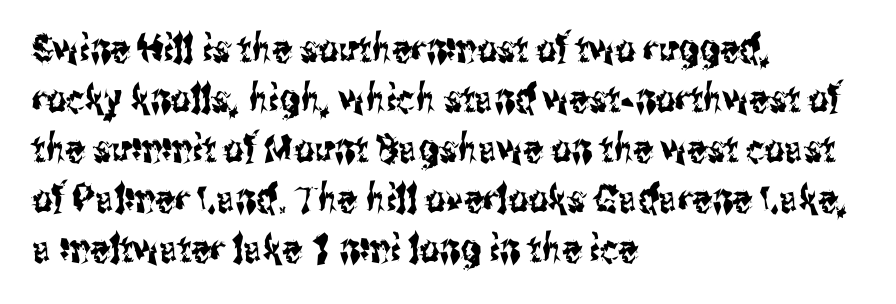
The type is set solid horizontally, with unmodified tracking. One-word summary of the alignment: left. Lines of text with bare space underneath. The rendering uses natural spacing where letterforms have individual widths.
